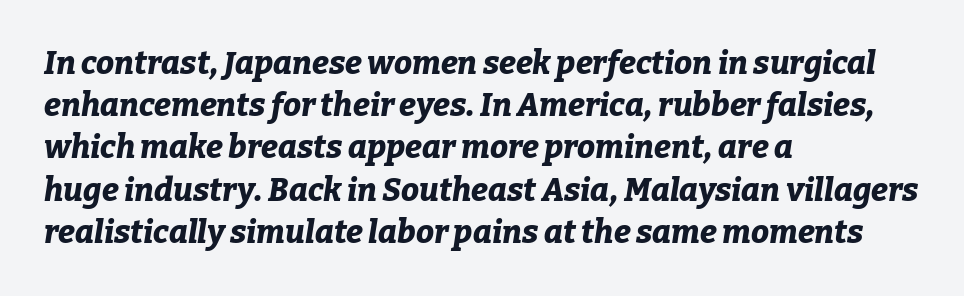
The image shows 32 px bold type, italic (leaning right); set left-aligned, normal line spacing (1.32x), normal letter spacing, not underlined; low stroke contrast and a medium x-height.
